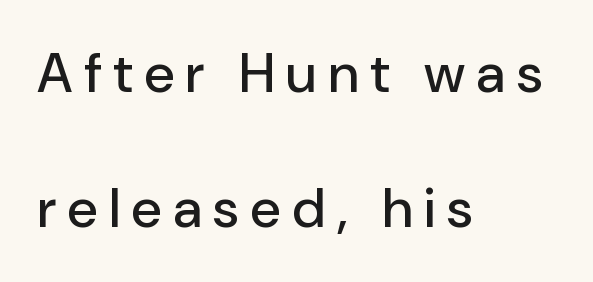
Q: Is the text italic (slanted)? A: No, it is upright.
Q: Is the typeface a serif or a sans-serif typeface? A: Sans-serif.
Q: Is the text underlined? A: No.
Q: How is the paragraph aligned? A: Left-aligned.
Q: Is the spacing between letters normal or unusually wide? A: Unusually wide.
Q: Is the spacing between lines tight, normal or loose? A: Loose.
Q: Width (condensed, normal, or wide)? A: Normal.
Q: Stroke contrast? A: Low.
Q: x-height? A: Medium.
Q: Monospaced? A: No.
